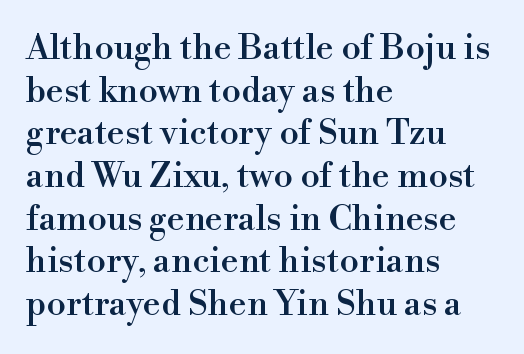
Q: Is the text italic (slanted)? A: No, it is upright.
Q: Is the typeface a serif or a sans-serif typeface? A: Serif.
Q: Is the text underlined? A: No.
Q: How is the paragraph aligned? A: Left-aligned.
Q: Is the spacing between letters normal or unusually wide? A: Normal.
Q: Width (condensed, normal, or wide)? A: Normal.
Q: Stroke contrast? A: High.
Q: x-height? A: Small.
Q: Monospaced? A: No.
